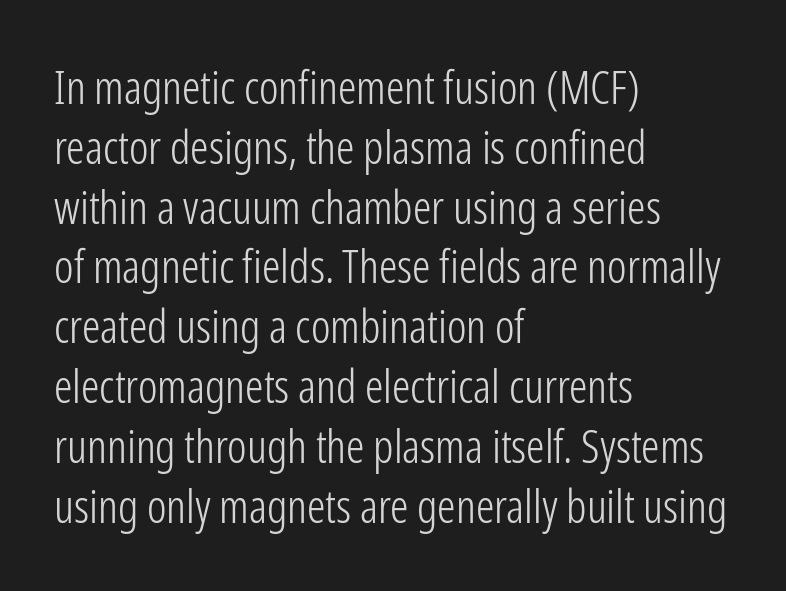
Compared with typical paragraphs, the rows here are spaced about the same. Decoration check: the copy has no underline. Letters have the restrained weight of plain body copy at most. The passage shown is typeset with a sans-serif family.
